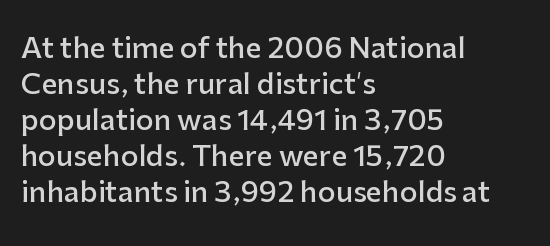
One-word summary of the alignment: left. The sample has been set in demibold, a notch under bold. Italic? Not at all — the glyphs are vertical. A normal amount of white space separates one row of letters from the next.
